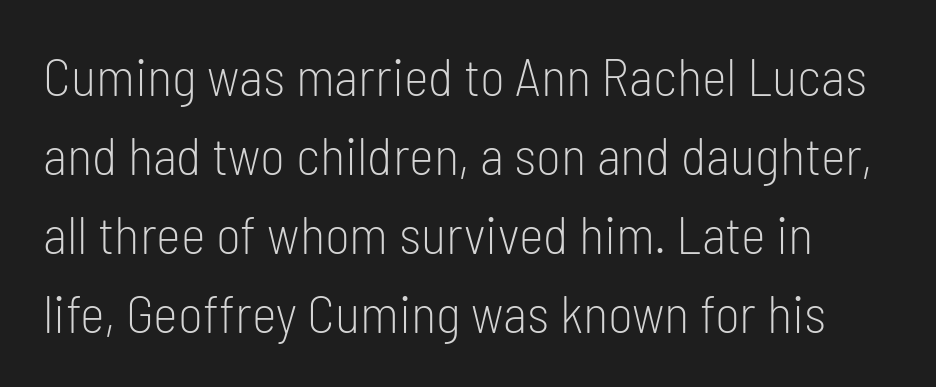
The image shows 53 px light, condensed sans-serif type, upright; set normal line spacing (1.49x), normal letter spacing, not underlined; low stroke contrast and a medium x-height.
